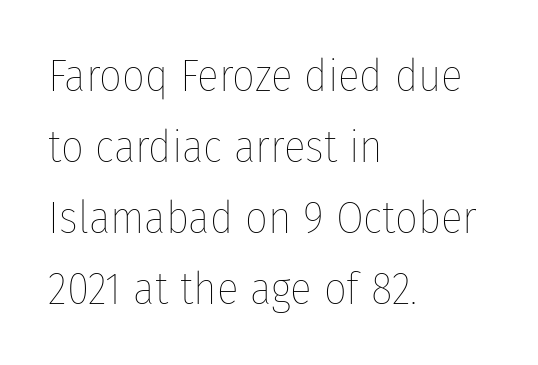
{"italic": "no", "bold": "no", "weight": "thin", "width": "condensed", "stroke_contrast": "low", "x_height": "medium", "monospaced": "no", "underline": "no", "align": "left", "line_spacing": "normal", "line_spacing_ratio": 1.58, "letter_spacing": "normal", "letter_spacing_em": 0.0, "glyph_px": 45}
